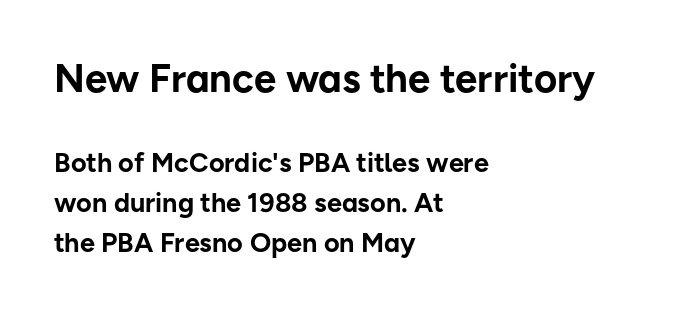
Is the type bold? Yes — the strokes are clearly thick and heavy. These lines are rendered in a variable-pitch font. Caption: multi-line text, flush left, ragged right. The zone under the glyphs is completely vacant.
